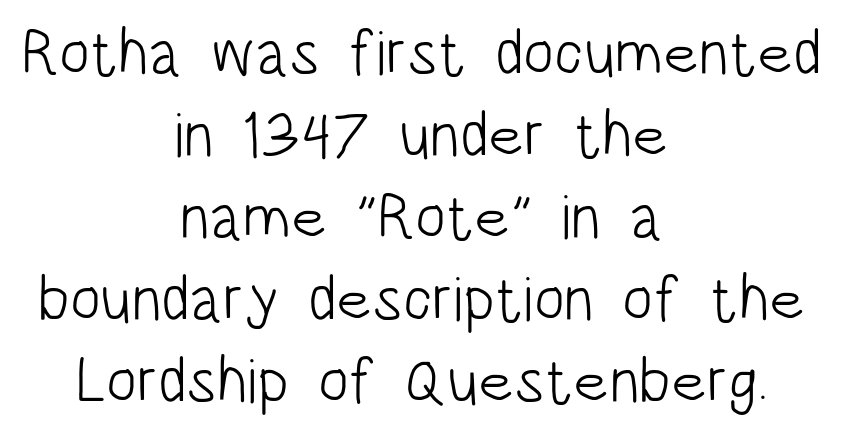
Q: Is the text bold? A: No.
Q: Is the text italic (slanted)? A: No, it is upright.
Q: Is the typeface a serif or a sans-serif typeface? A: Sans-serif.
Q: Is the text underlined? A: No.
Q: How is the paragraph aligned? A: Centered.
Q: Is the spacing between letters normal or unusually wide? A: Normal.
Q: Is the spacing between lines tight, normal or loose? A: Normal.
Q: Width (condensed, normal, or wide)? A: Condensed.
Q: Stroke contrast? A: Low.
Q: x-height? A: Large.
Q: Monospaced? A: No.
